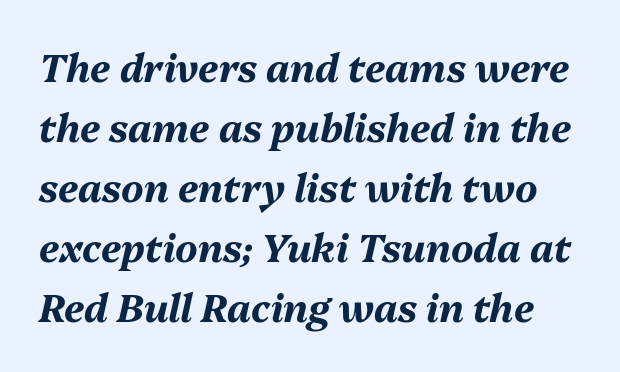
A full-strength bold gives these letters their thick strokes. Horizontal bands of white between lines are of average thickness. Underlining? Definitely not there. There's an unmistakable incline to the writing here.
